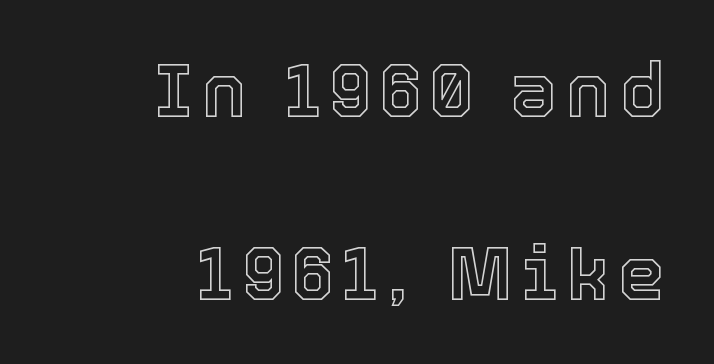
{"italic": "no", "width": "normal", "x_height": "medium", "monospaced": "no", "underline": "no", "align": "right", "line_spacing": "loose", "line_spacing_ratio": 2.44, "glyph_px": 75}
